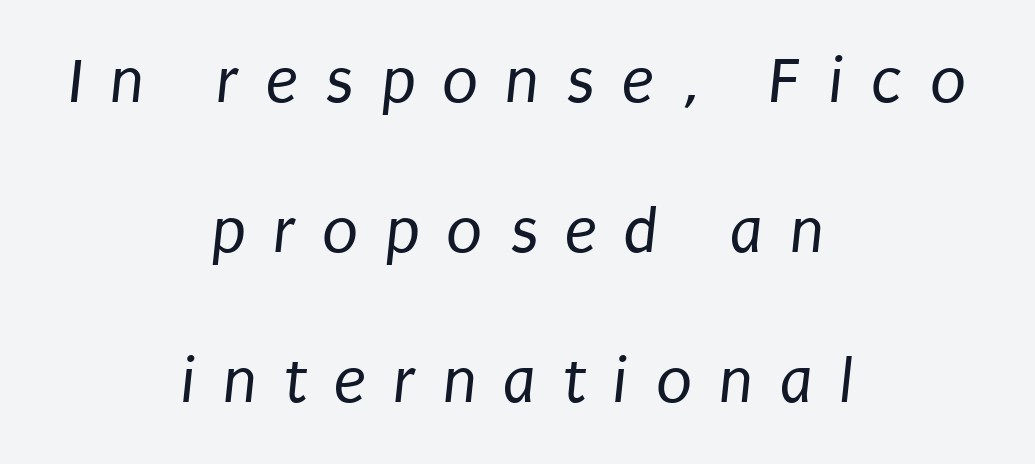
{"serif": "no", "bold": "no", "weight": "regular", "width": "condensed", "stroke_contrast": "low", "x_height": "large", "monospaced": "no", "underline": "no", "align": "center", "line_spacing": "loose", "line_spacing_ratio": 2.27, "letter_spacing": "wide", "letter_spacing_em": 0.41, "glyph_px": 66}
